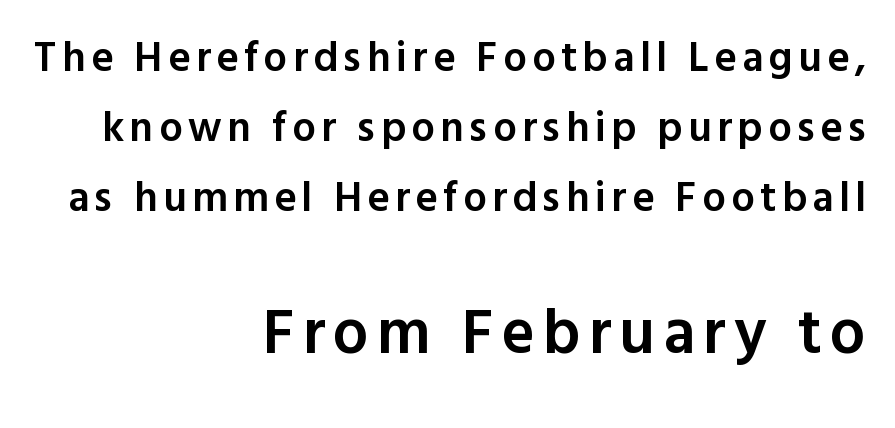
The image shows 63 px semibold sans-serif type, upright; set right-aligned, normal line spacing (1.67x), not underlined; the second (bottom) block is 1.5x larger; a medium x-height.
